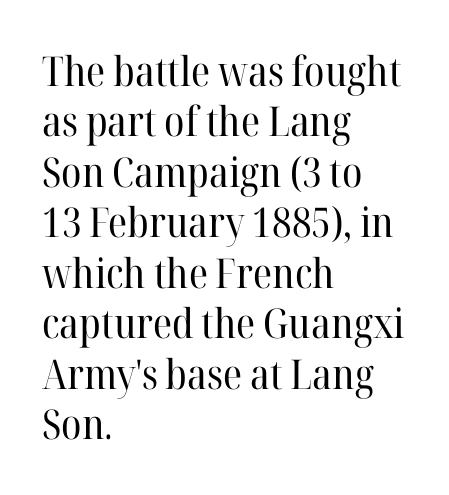
Is the block centered? No — it sits flush against the left margin. The words here are not underlined. Italic? Not at all — the glyphs are vertical. Looks like regular typesetting: each glyph gets only the width it needs. Nobody touched the tracking dial on this one.
